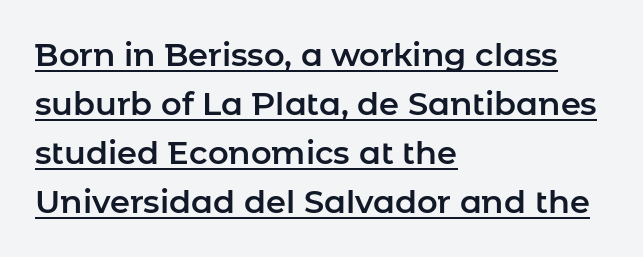
{"serif": "no", "italic": "no", "width": "normal", "stroke_contrast": "low", "x_height": "medium", "monospaced": "no", "underline": "yes", "align": "left", "line_spacing": "normal", "line_spacing_ratio": 1.53, "letter_spacing": "normal", "letter_spacing_em": 0.0, "glyph_px": 32}
